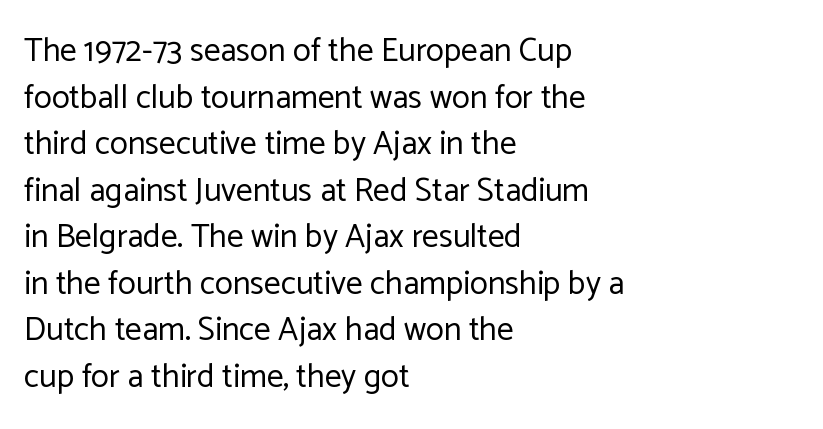
{"serif": "no", "italic": "no", "bold": "no", "weight": "regular", "width": "normal", "stroke_contrast": "low", "x_height": "medium", "monospaced": "no", "underline": "no", "align": "left", "line_spacing": "normal", "line_spacing_ratio": 1.41, "letter_spacing": "normal", "letter_spacing_em": 0.0, "glyph_px": 33}
